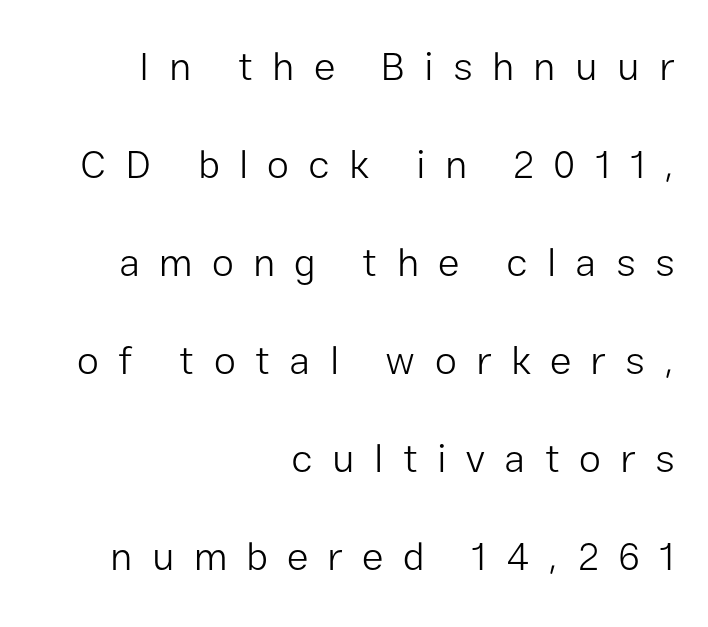
Underlining? Definitely not there. Typographically, this falls in the sans-serif category. Vertical strokes here are truly vertical. The letters are spread apart with noticeably loose tracking. The weight would be labelled regular, book, light, or lighter still. Proportional: the letters do not fall into vertical columns.
